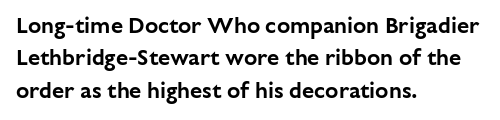
Q: Is the text italic (slanted)? A: No, it is upright.
Q: Is the text underlined? A: No.
Q: How is the paragraph aligned? A: Left-aligned.
Q: Is the spacing between letters normal or unusually wide? A: Normal.
Q: Is the spacing between lines tight, normal or loose? A: Normal.
